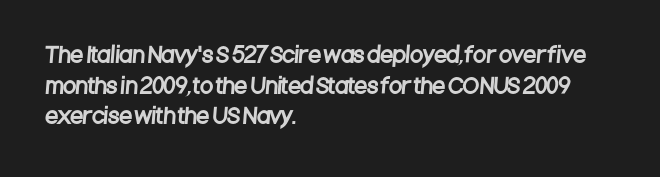
The image shows 21 px text type; set left-aligned, normal line spacing (1.46x), normal letter spacing, not underlined.
